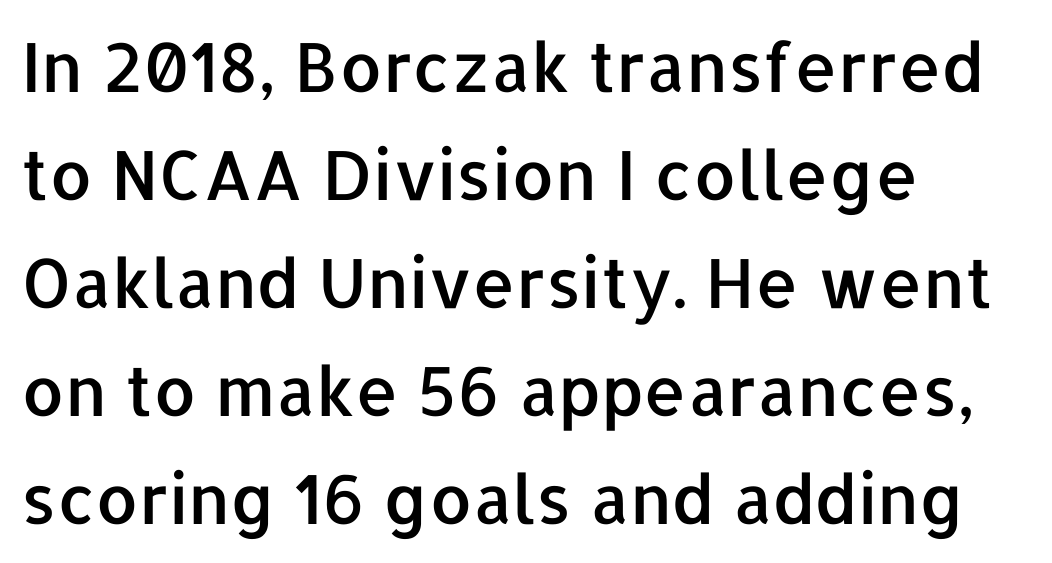
The image shows 68 px sans-serif type, upright; set left-aligned, normal line spacing (1.59x), normal letter spacing, not underlined; low stroke contrast and a medium x-height.
